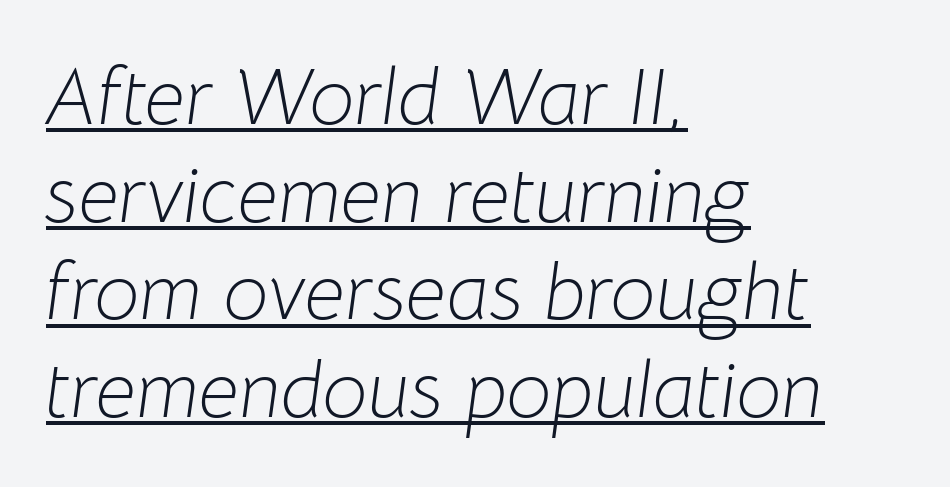
Q: Is the text bold? A: No.
Q: Is the text italic (slanted)? A: Yes, it leans right by about 8 degrees.
Q: Is the text underlined? A: Yes.
Q: How is the paragraph aligned? A: Left-aligned.
Q: Is the spacing between letters normal or unusually wide? A: Normal.
Q: Width (condensed, normal, or wide)? A: Normal.
Q: Stroke contrast? A: Low.
Q: x-height? A: Medium.
Q: Monospaced? A: No.
